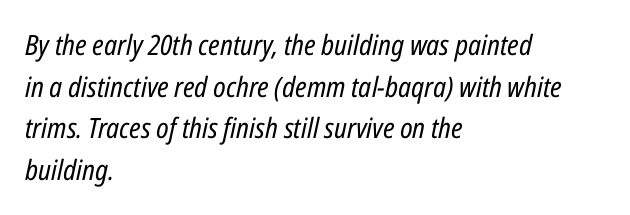
This sample has the flowing, uneven cadence of proportional lettering. Italic: yes, the glyphs are oblique. The letterforms sit at book weight or below. Where is the straight margin? On the left. Nothing unusual about the tracking: characters are spaced as the font intends.
